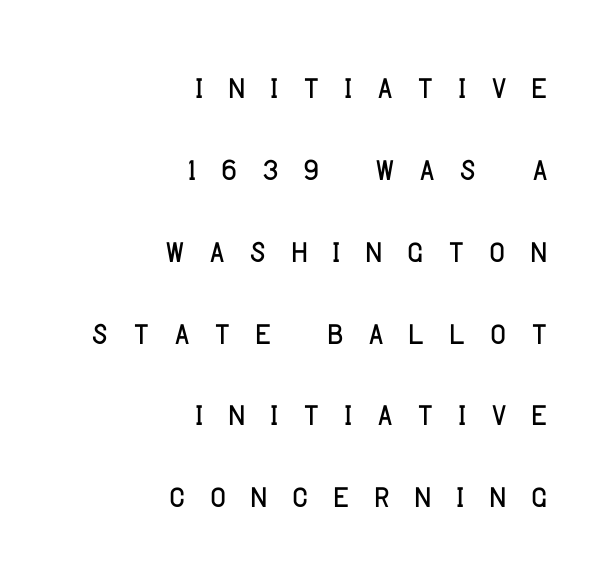
Q: Is the text bold? A: No.
Q: Is the text italic (slanted)? A: No, it is upright.
Q: Is the typeface a serif or a sans-serif typeface? A: Sans-serif.
Q: Is the text underlined? A: No.
Q: How is the paragraph aligned? A: Right-aligned.
Q: Is the spacing between letters normal or unusually wide? A: Unusually wide.
Q: Width (condensed, normal, or wide)? A: Normal.
Q: Stroke contrast? A: Low.
Q: x-height? A: Large.
Q: Monospaced? A: No.
